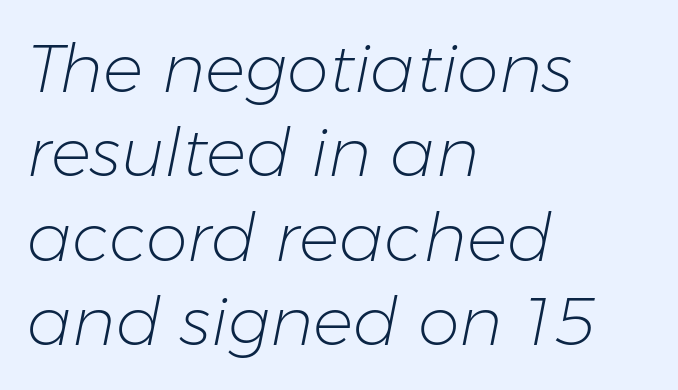
Q: Is the text bold? A: No.
Q: Is the text italic (slanted)? A: Yes, it leans right by about 11 degrees.
Q: Is the text underlined? A: No.
Q: How is the paragraph aligned? A: Left-aligned.
Q: Is the spacing between letters normal or unusually wide? A: Normal.
Q: Is the spacing between lines tight, normal or loose? A: Normal.
Q: Width (condensed, normal, or wide)? A: Normal.
Q: Stroke contrast? A: Low.
Q: x-height? A: Medium.
Q: Monospaced? A: No.
